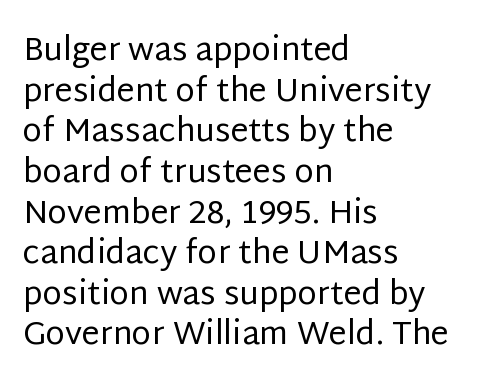
Q: Is the text bold? A: No.
Q: Is the text italic (slanted)? A: No, it is upright.
Q: Is the typeface a serif or a sans-serif typeface? A: Sans-serif.
Q: Is the text underlined? A: No.
Q: How is the paragraph aligned? A: Left-aligned.
Q: Is the spacing between letters normal or unusually wide? A: Normal.
Q: Is the spacing between lines tight, normal or loose? A: Normal.
Q: Width (condensed, normal, or wide)? A: Normal.
Q: Stroke contrast? A: Low.
Q: x-height? A: Large.
Q: Monospaced? A: No.
